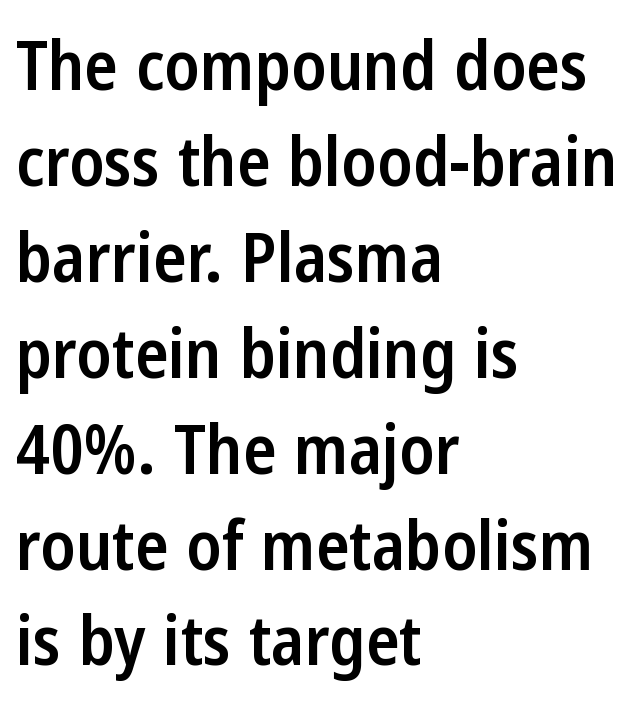
{"serif": "no", "italic": "no", "bold": "semi", "weight": "semibold", "width": "condensed", "stroke_contrast": "low", "x_height": "medium", "monospaced": "no", "underline": "no", "align": "left", "line_spacing": "normal", "line_spacing_ratio": 1.39, "letter_spacing": "normal", "letter_spacing_em": 0.0, "glyph_px": 69}
